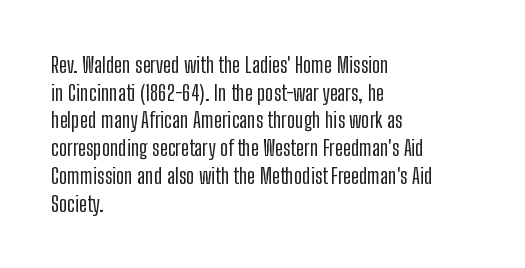
{"italic": "no", "underline": "no", "align": "left", "line_spacing": "normal", "line_spacing_ratio": 1.26, "letter_spacing": "normal", "letter_spacing_em": 0.0, "glyph_px": 22}
